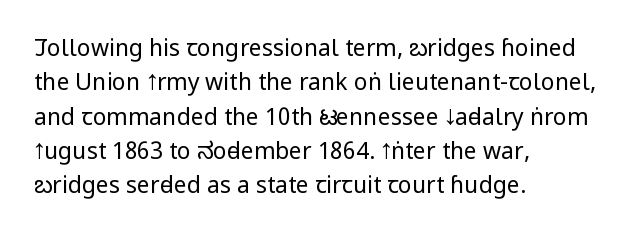
The image shows 23 px text type, upright; set left-aligned, normal line spacing (1.49x), normal letter spacing, not underlined.
